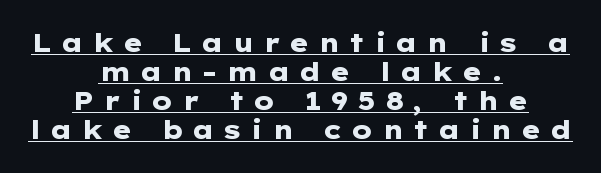
{"italic": "no", "bold": "yes", "underline": "yes", "align": "center", "line_spacing": "tight", "line_spacing_ratio": 1.12, "letter_spacing": "wide", "letter_spacing_em": 0.33, "glyph_px": 26}
